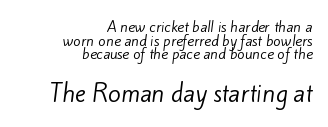
Q: Is the text bold? A: No.
Q: Is the text underlined? A: No.
Q: How is the paragraph aligned? A: Right-aligned.
Q: Is the spacing between letters normal or unusually wide? A: Normal.
Q: Is the spacing between lines tight, normal or loose? A: Tight.
Q: Which block of text is set in a larger size, the first (top) or the second (bottom)? A: The second (bottom) one.
